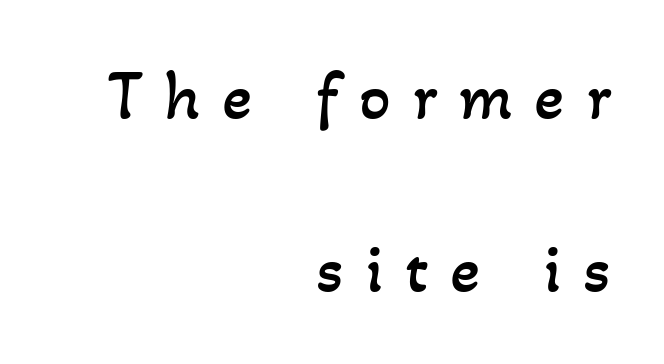
{"bold": "no", "weight": "regular", "width": "normal", "stroke_contrast": "low", "x_height": "small", "monospaced": "no", "underline": "no", "align": "right", "line_spacing": "loose", "line_spacing_ratio": 2.47, "letter_spacing": "wide", "letter_spacing_em": 0.31, "glyph_px": 70}
